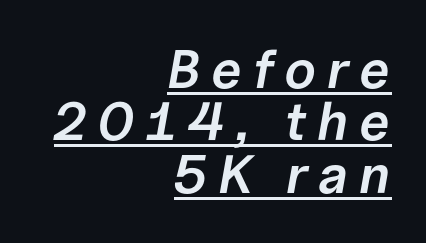
The image shows 54 px semibold type, italic (leaning right); set right-aligned, tight line spacing (0.97x), unusually wide letter spacing (+0.2 em), underlined; low stroke contrast and a medium x-height.
